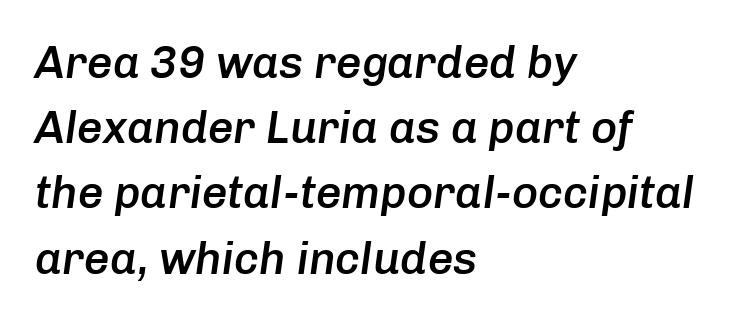
Is the letter spacing exaggerated? No — it looks like the ordinary default. The strip under each line holds only bare page. The lettering tilts uniformly, giving the passage an italic look. Leading: standard. Proportional: the letters do not fall into vertical columns.
